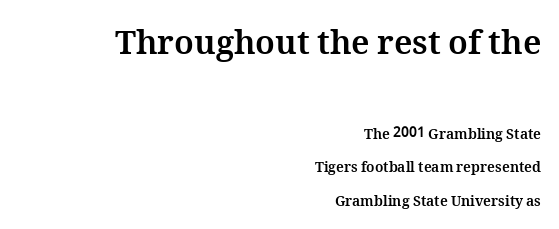
Line spacing here is loose. Every character sits straight up, as roman type does. Only glyphs here, with clear space below each row. In this sample the first text group is rendered at the bigger scale. A student would call this right alignment; a typographer would say flush right, rag left. You could not count columns in this text — the font is proportionally spaced.
